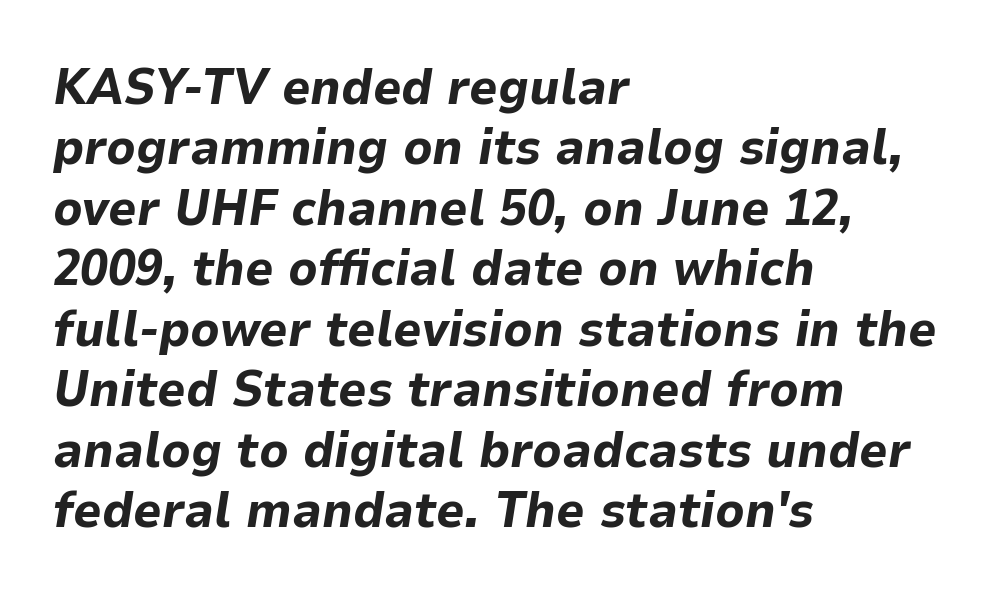
Q: Is the text bold? A: Yes.
Q: Is the text italic (slanted)? A: Yes, it leans right by about 9 degrees.
Q: Is the text underlined? A: No.
Q: How is the paragraph aligned? A: Left-aligned.
Q: Is the spacing between letters normal or unusually wide? A: Normal.
Q: Width (condensed, normal, or wide)? A: Normal.
Q: Stroke contrast? A: Low.
Q: x-height? A: Medium.
Q: Monospaced? A: No.
